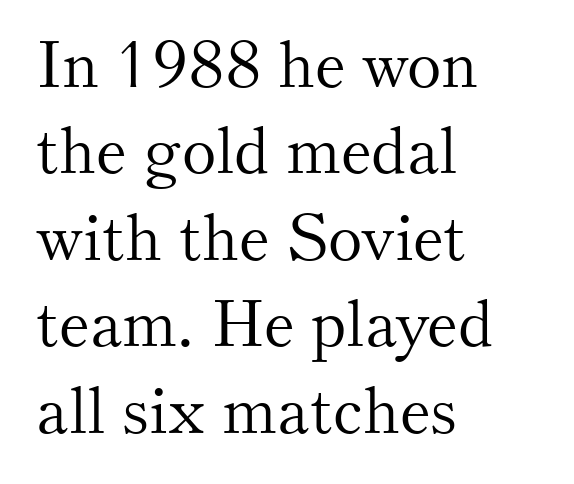
{"serif": "yes", "italic": "no", "bold": "no", "weight": "light", "width": "normal", "stroke_contrast": "medium", "x_height": "small", "monospaced": "no", "underline": "no", "align": "left", "line_spacing": "normal", "line_spacing_ratio": 1.33, "letter_spacing": "normal", "letter_spacing_em": 0.0, "glyph_px": 65}
